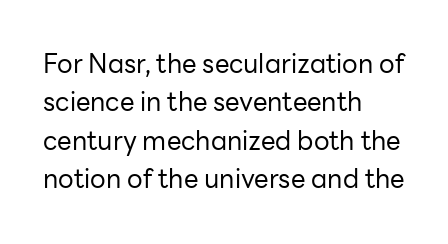
Q: Is the text bold? A: No.
Q: Is the text italic (slanted)? A: No, it is upright.
Q: Is the text underlined? A: No.
Q: How is the paragraph aligned? A: Left-aligned.
Q: Is the spacing between letters normal or unusually wide? A: Normal.
Q: Is the spacing between lines tight, normal or loose? A: Normal.
